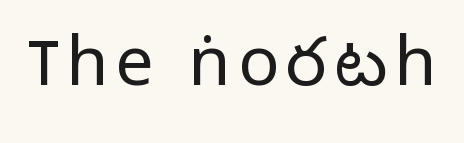
These lines are composed in type without serifs. The strokes are not fattened; the text isn't bold. This is roman type, the default non-slanted kind. Lines of text with bare space underneath.
